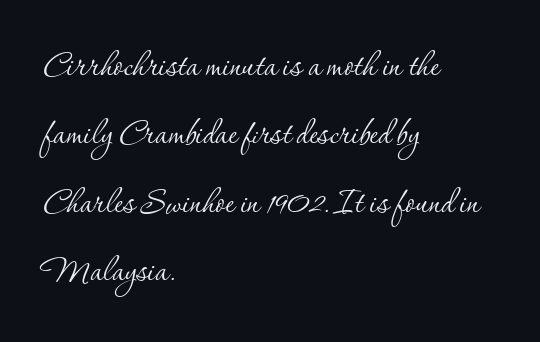
Q: Is the text bold? A: No.
Q: Is the text italic (slanted)? A: Yes.
Q: Is the typeface a serif or a sans-serif typeface? A: Serif.
Q: Is the text underlined? A: No.
Q: How is the paragraph aligned? A: Left-aligned.
Q: Is the spacing between letters normal or unusually wide? A: Normal.
Q: Is the spacing between lines tight, normal or loose? A: Normal.
Q: Width (condensed, normal, or wide)? A: Normal.
Q: Stroke contrast? A: Low.
Q: x-height? A: Small.
Q: Monospaced? A: No.
